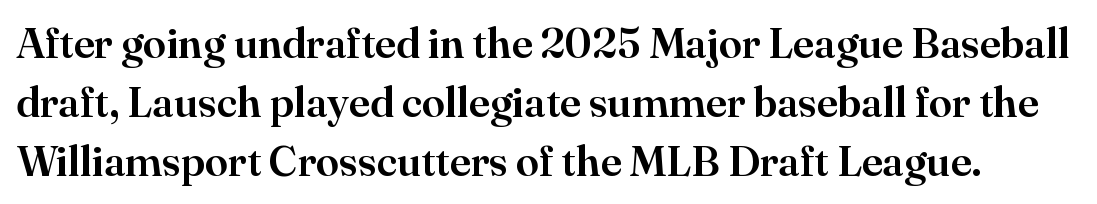
Q: Is the text italic (slanted)? A: No, it is upright.
Q: Is the typeface a serif or a sans-serif typeface? A: Serif.
Q: Is the text underlined? A: No.
Q: Is the spacing between letters normal or unusually wide? A: Normal.
Q: Is the spacing between lines tight, normal or loose? A: Normal.
Q: Width (condensed, normal, or wide)? A: Normal.
Q: Stroke contrast? A: High.
Q: x-height? A: Small.
Q: Monospaced? A: No.
